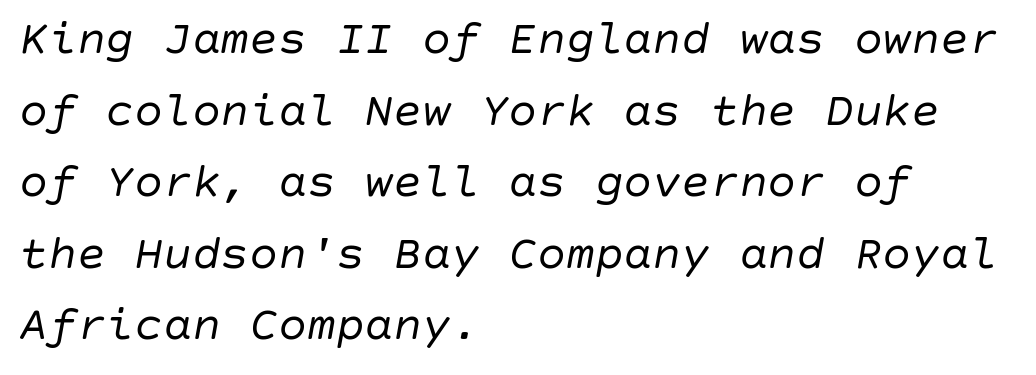
The image shows 48 px regular-weight type, italic (leaning right); set left-aligned, normal line spacing (1.49x), normal letter spacing, not underlined; low stroke contrast and a large x-height.
